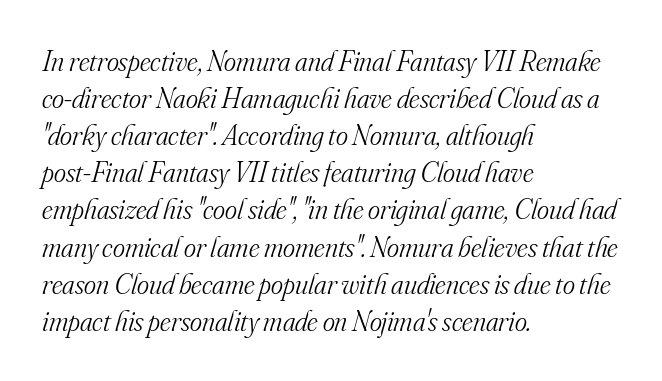
Glyph-to-glyph distance matches everyday printed text. Varying glyph widths throughout — classic text-font behaviour. On a weight scale, this lands at 450 or below. A typesetter would mark this as italic.
